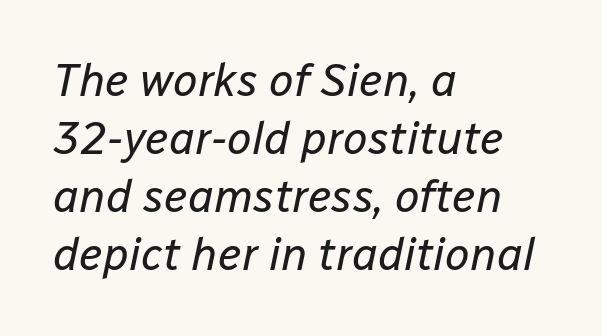
The image shows 45 px regular-weight type, italic (leaning right); set left-aligned, normal line spacing (1.29x), normal letter spacing, not underlined; low stroke contrast and a medium x-height.
